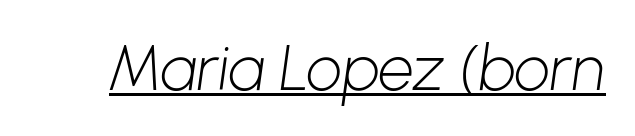
The image shows 63 px light sans-serif type; set normal letter spacing, underlined; low stroke contrast and a medium x-height.
